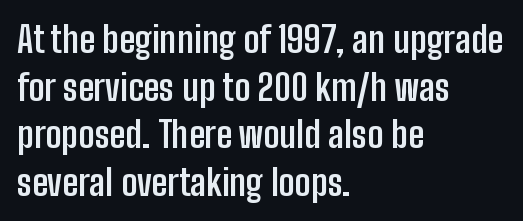
{"serif": "no", "italic": "no", "bold": "yes", "weight": "semibold", "width": "condensed", "stroke_contrast": "low", "x_height": "medium", "monospaced": "no", "underline": "no", "align": "left", "line_spacing": "normal", "line_spacing_ratio": 1.32, "letter_spacing": "normal", "letter_spacing_em": 0.0, "glyph_px": 36}
